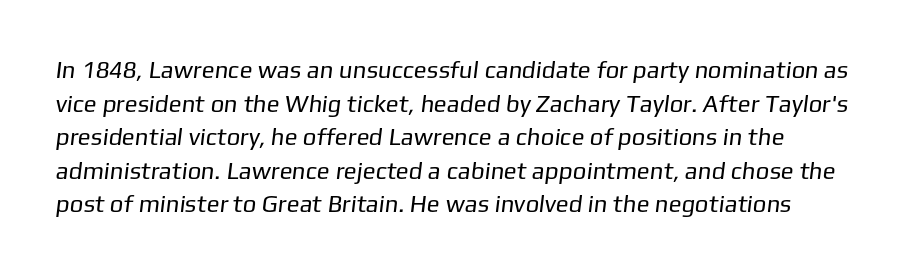
Horizontal alignment here is leftward, the default for most running prose. Weight: in the light-to-regular range. The glyphs are unaccompanied by any horizontal stroke below them. The lines sit at an ordinary, default distance from one another. Standard letterfit; no display-style spreading of the glyphs.
